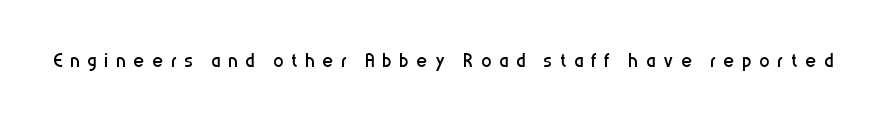
{"italic": "no", "bold": "no", "underline": "no", "letter_spacing": "wide", "letter_spacing_em": 0.3, "glyph_px": 26}
